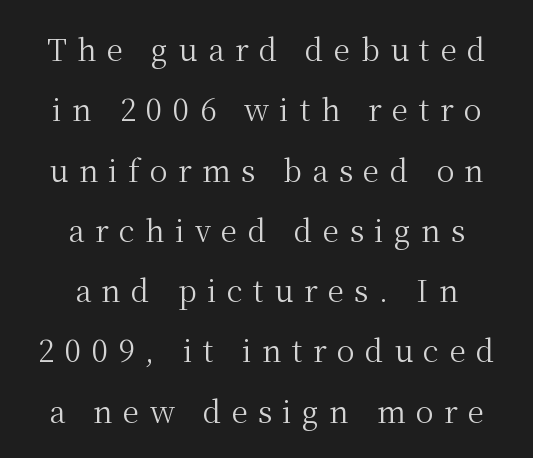
The rag falls on both sides of this text block equally. The letters carry serifs — small finishing strokes at the ends of their stems. Nope, not italic — everything's standing straight. The rendering inserts visible extra space after every character. Summary of weight: not heavy and not bold. Students, observe: this is what heavily led, spacious text looks like.
